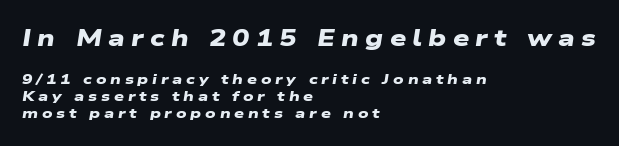
In CSS terms this would be text-align: left. Here the first block reads like a headline and the second like body copy. Type without underlining. These lines have a slow, spaced-out rhythm from letter to letter. The characters look thick and weighty, a clear bold.
